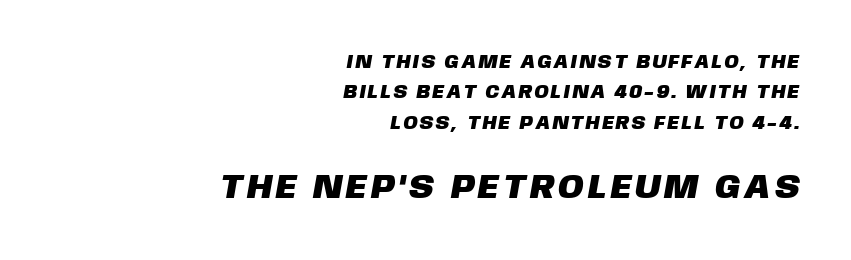
The block of text has a typical density, with ordinary space between rows. Notice how the passage keeps a crisp vertical edge on the right only. Any mark beneath the type? The region is blank. The face used here is proportionally spaced, like ordinary book or web type. The designer gave the closing block more size than the opening block.
